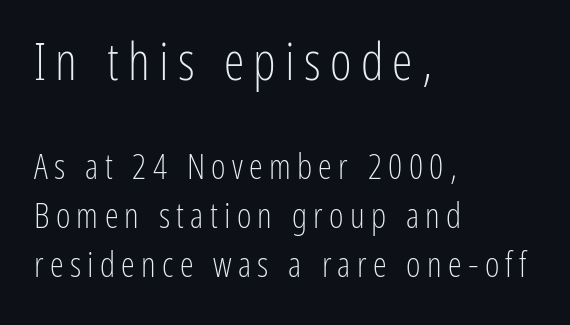
The image shows 52 px light, condensed sans-serif type, upright; set left-aligned, normal line spacing (1.4x), not underlined; the first (top) block is 1.49x larger; low stroke contrast and a medium x-height.
